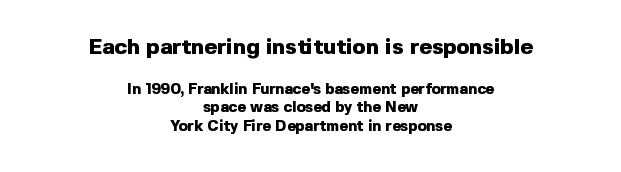
The image shows 22 px bold type, upright; set centered, line spacing 1.24x, normal letter spacing, not underlined; the first (top) block is 1.47x larger.
